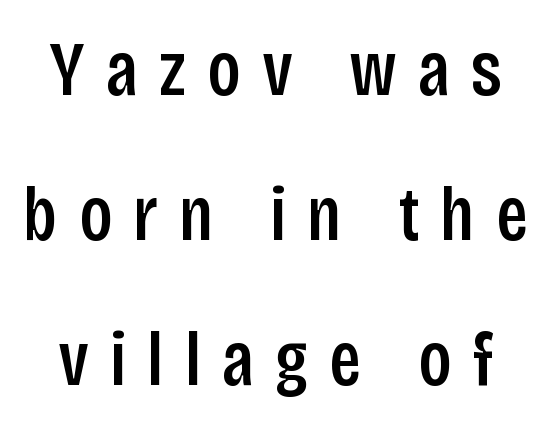
Q: Is the text bold? A: Semi-bold.
Q: Is the text italic (slanted)? A: No, it is upright.
Q: Is the typeface a serif or a sans-serif typeface? A: Sans-serif.
Q: Is the text underlined? A: No.
Q: Is the spacing between letters normal or unusually wide? A: Unusually wide.
Q: Width (condensed, normal, or wide)? A: Condensed.
Q: Stroke contrast? A: Low.
Q: x-height? A: Large.
Q: Monospaced? A: No.
